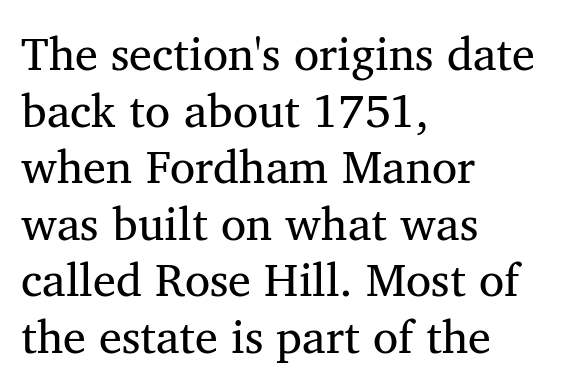
Every stem runs plumb, perpendicular to the baseline. Character widths vary here, with narrow letters taking less room than wide ones. There is no visible air inserted between adjacent glyphs. Typographically, this falls in the serif category.
